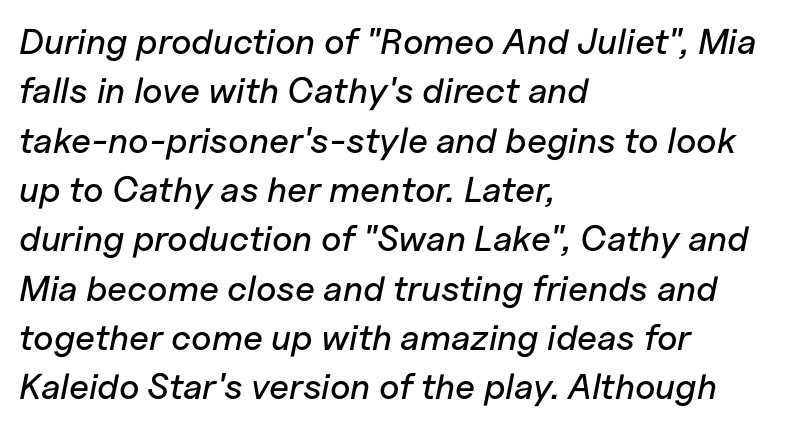
The image shows 36 px text type, italic (leaning right); set left-aligned, normal line spacing (1.37x), normal letter spacing, not underlined; low stroke contrast and a medium x-height.
